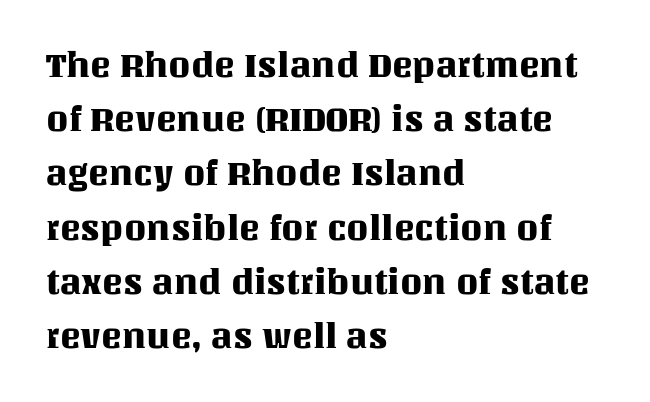
{"italic": "no", "width": "normal", "stroke_contrast": "medium", "x_height": "large", "monospaced": "no", "underline": "no", "align": "left", "line_spacing": "normal", "line_spacing_ratio": 1.55, "letter_spacing": "normal", "letter_spacing_em": 0.0, "glyph_px": 35}
